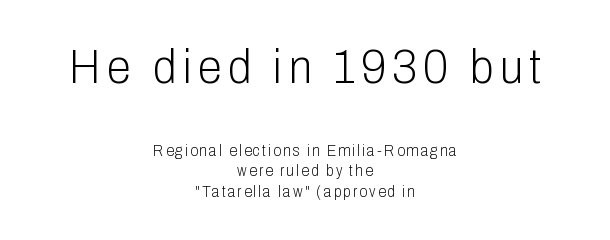
Q: Is the text bold? A: No.
Q: Is the text italic (slanted)? A: No, it is upright.
Q: Is the typeface a serif or a sans-serif typeface? A: Sans-serif.
Q: Is the text underlined? A: No.
Q: How is the paragraph aligned? A: Centered.
Q: Is the spacing between lines tight, normal or loose? A: Normal.
Q: Which block of text is set in a larger size, the first (top) or the second (bottom)? A: The first (top) one.
Q: Width (condensed, normal, or wide)? A: Condensed.
Q: Stroke contrast? A: Low.
Q: x-height? A: Medium.
Q: Monospaced? A: No.
